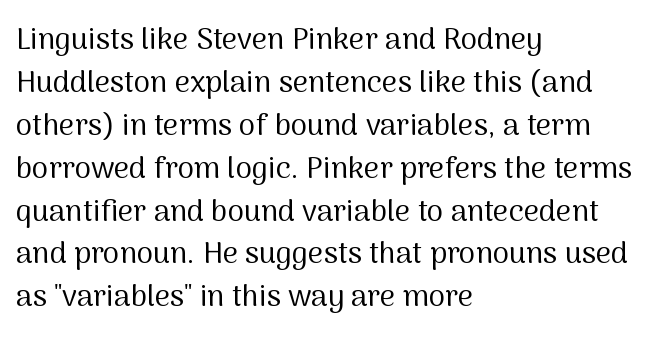
Q: Is the text bold? A: No.
Q: Is the text italic (slanted)? A: No, it is upright.
Q: Is the typeface a serif or a sans-serif typeface? A: Sans-serif.
Q: Is the text underlined? A: No.
Q: How is the paragraph aligned? A: Left-aligned.
Q: Is the spacing between letters normal or unusually wide? A: Normal.
Q: Is the spacing between lines tight, normal or loose? A: Normal.
Q: Width (condensed, normal, or wide)? A: Normal.
Q: Stroke contrast? A: Medium.
Q: x-height? A: Medium.
Q: Monospaced? A: No.
